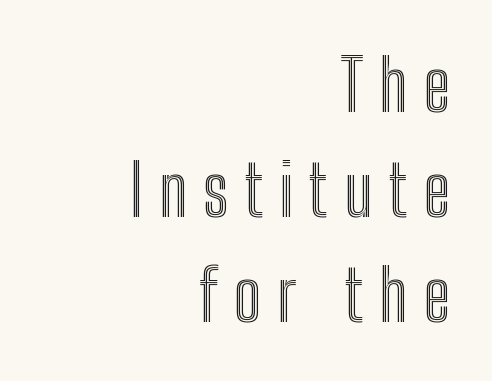
The image shows 71 px condensed type, upright; set right-aligned, normal line spacing (1.48x), unusually wide letter spacing (+0.22 em), not underlined; a medium x-height.
